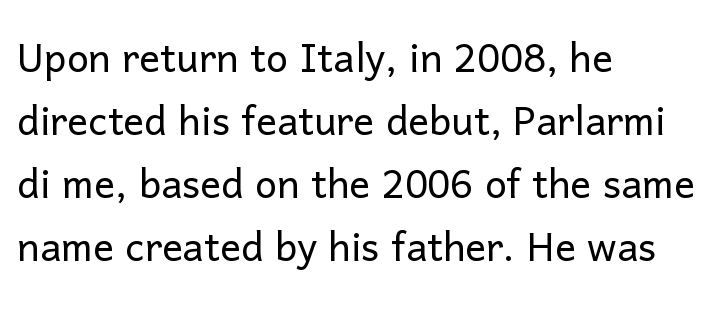
The image shows 52 px light sans-serif type, upright; set left-aligned, line spacing 1.21x, normal letter spacing, not underlined; low stroke contrast and a medium x-height.
